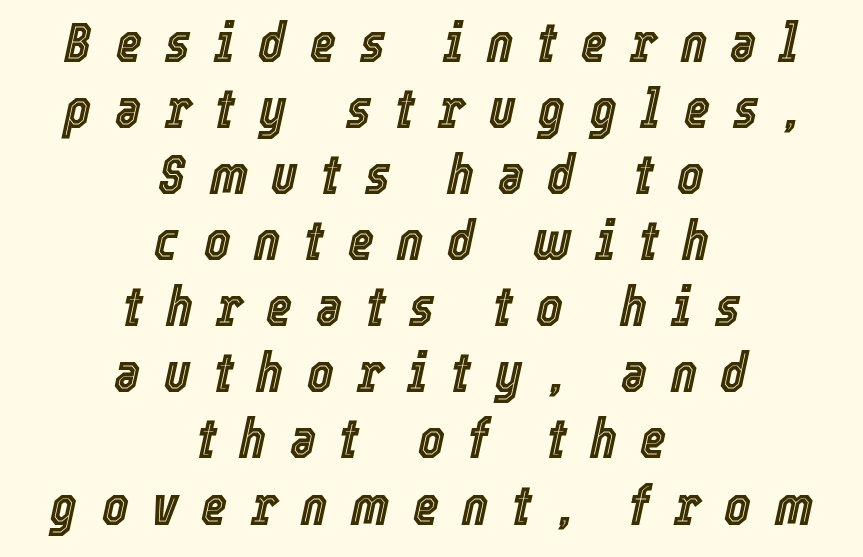
{"italic": "yes", "lean": "right", "slant_degrees": 12, "width": "condensed", "x_height": "medium", "monospaced": "no", "underline": "no", "align": "center", "line_spacing_ratio": 1.18, "letter_spacing": "wide", "letter_spacing_em": 0.42, "glyph_px": 56}
